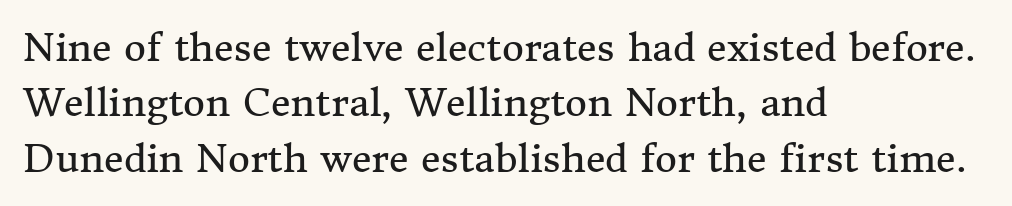
Note: serifs present on the glyphs. Varying glyph widths throughout — classic text-font behaviour. Caption: standard tracking, unaltered. Nope, not italic — everything's standing straight.
